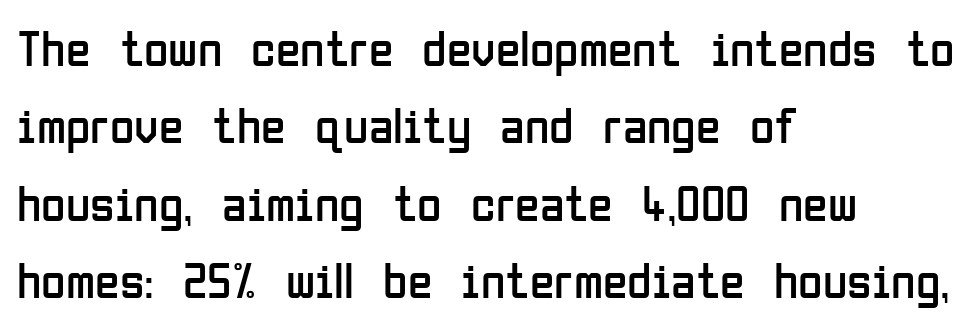
The image shows 50 px regular-weight, condensed sans-serif type, upright; set left-aligned, normal line spacing (1.55x), normal letter spacing, not underlined; low stroke contrast and a medium x-height.
